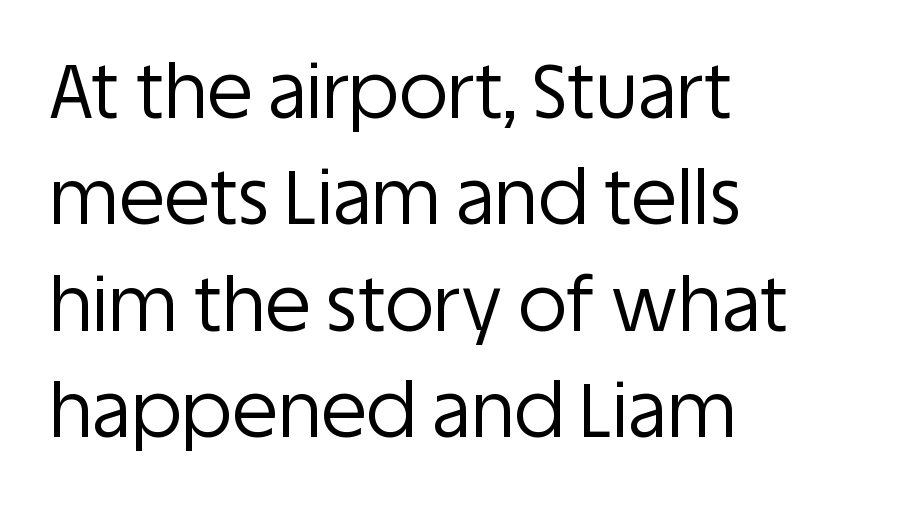
{"serif": "no", "italic": "no", "bold": "no", "weight": "regular", "width": "normal", "stroke_contrast": "low", "x_height": "large", "monospaced": "no", "underline": "no", "align": "left", "line_spacing": "normal", "line_spacing_ratio": 1.42, "letter_spacing": "normal", "letter_spacing_em": 0.0, "glyph_px": 75}
